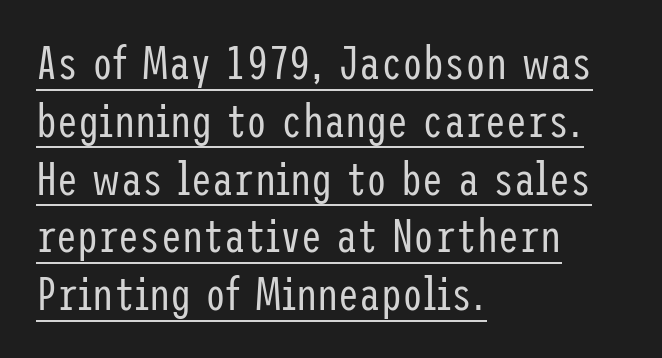
Q: Is the text bold? A: No.
Q: Is the text italic (slanted)? A: No, it is upright.
Q: Is the typeface a serif or a sans-serif typeface? A: Sans-serif.
Q: Is the text underlined? A: Yes.
Q: How is the paragraph aligned? A: Left-aligned.
Q: Is the spacing between letters normal or unusually wide? A: Normal.
Q: Width (condensed, normal, or wide)? A: Condensed.
Q: Stroke contrast? A: Low.
Q: x-height? A: Medium.
